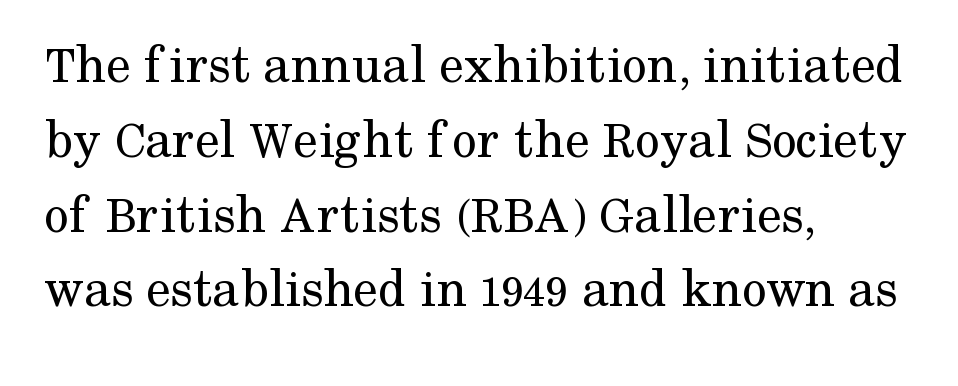
The image shows 55 px regular-weight serif type, upright; set left-aligned, normal line spacing (1.36x), normal letter spacing, not underlined; medium stroke contrast and a medium x-height.
